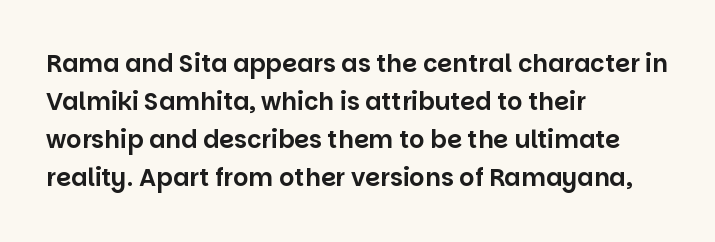
Q: Is the text italic (slanted)? A: No, it is upright.
Q: Is the text underlined? A: No.
Q: How is the paragraph aligned? A: Left-aligned.
Q: Is the spacing between letters normal or unusually wide? A: Normal.
Q: Is the spacing between lines tight, normal or loose? A: Normal.
